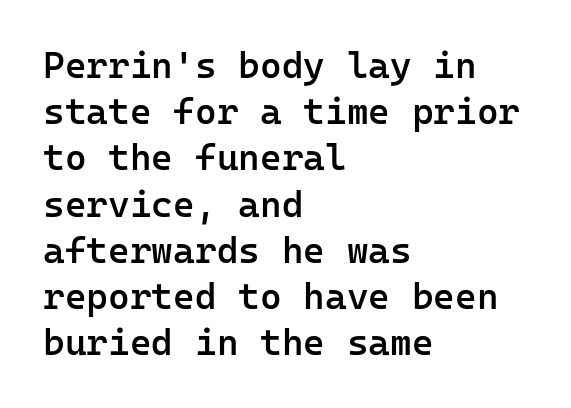
The specimen omits any rule beneath the text block's lines. The setting favours the left margin, as ordinary paragraphs usually do. Firm but not heavy-handed strokes: this text is semibold. This is roman type, the default non-slanted kind. Normally led — the rows are evenly, conventionally spaced.
